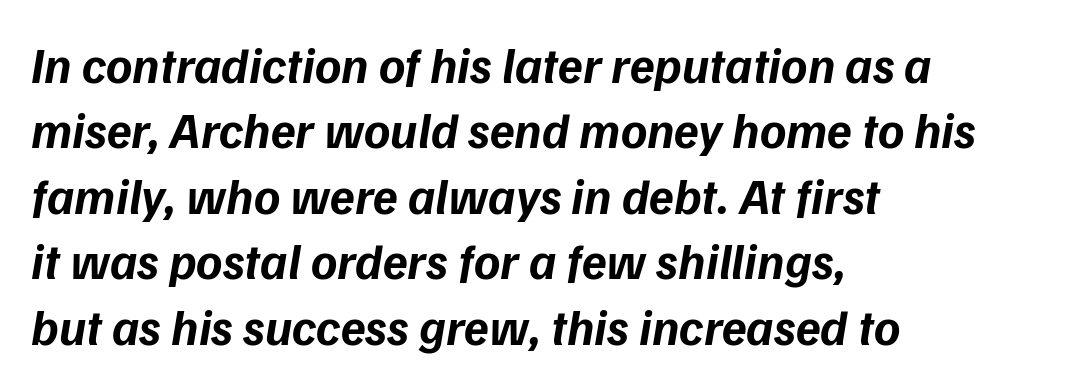
Underline: absent. These lines are rendered in a variable-pitch font. The rendering anchors every line to the left-hand side. The glyphs look as if they've been sheared to an angle. These lines sit exactly where default settings would place them.
